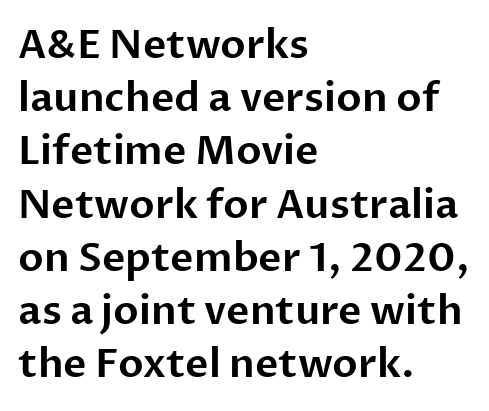
The image shows 40 px sans-serif type, upright; set left-aligned, normal line spacing (1.33x), normal letter spacing, not underlined; low stroke contrast and a medium x-height.
